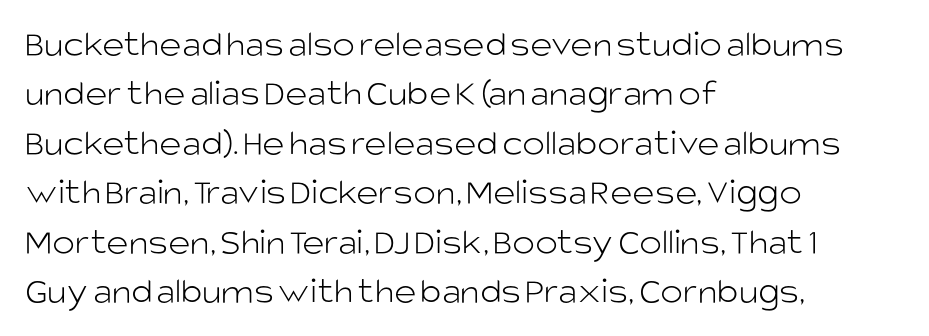
Q: Is the text bold? A: No.
Q: Is the text italic (slanted)? A: No, it is upright.
Q: Is the typeface a serif or a sans-serif typeface? A: Sans-serif.
Q: Is the text underlined? A: No.
Q: How is the paragraph aligned? A: Left-aligned.
Q: Is the spacing between letters normal or unusually wide? A: Normal.
Q: Is the spacing between lines tight, normal or loose? A: Normal.
Q: Width (condensed, normal, or wide)? A: Normal.
Q: Stroke contrast? A: Low.
Q: x-height? A: Large.
Q: Monospaced? A: No.
